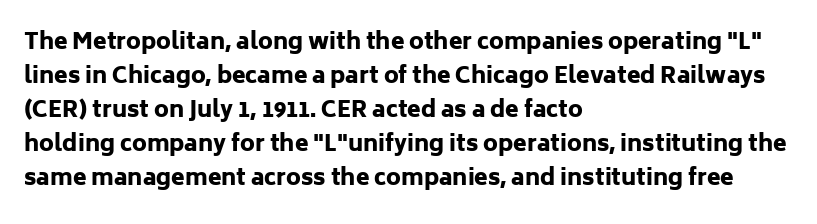
{"italic": "no", "bold": "yes", "underline": "no", "align": "left", "line_spacing": "normal", "line_spacing_ratio": 1.54, "letter_spacing": "normal", "letter_spacing_em": 0.0, "glyph_px": 22}
